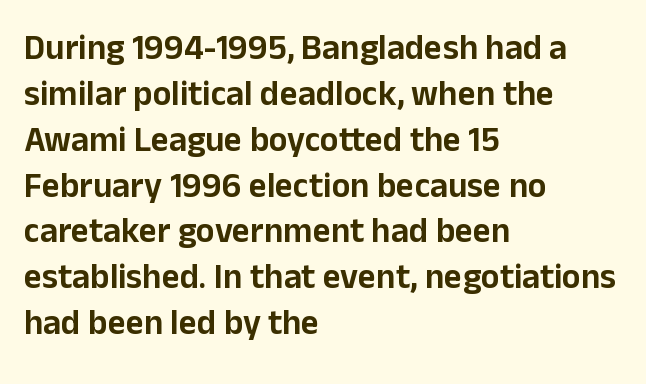
The image shows 35 px sans-serif type, upright; set left-aligned, normal line spacing (1.31x), normal letter spacing, not underlined; low stroke contrast and a medium x-height.
